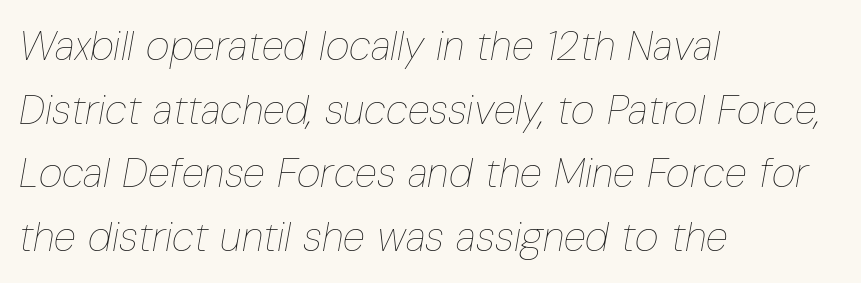
The characters are drawn with everyday or finer stroke widths. What stands out about the letter spacing? Nothing — it is the standard amount. Compared with typical paragraphs, the rows here are spaced about the same. The strip under each line holds only bare page. The letters advance in unequal steps, a hallmark of proportional type.
